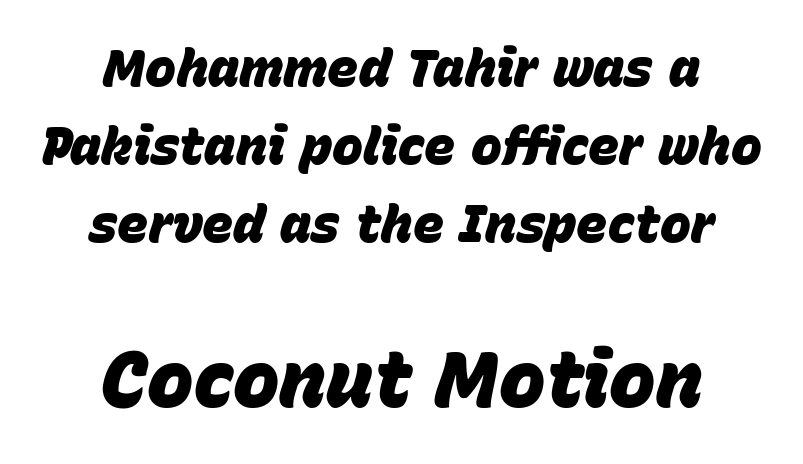
Q: Is the text bold? A: Yes.
Q: Is the text italic (slanted)? A: Yes, it leans right by about 15 degrees.
Q: Is the text underlined? A: No.
Q: How is the paragraph aligned? A: Centered.
Q: Is the spacing between letters normal or unusually wide? A: Normal.
Q: Is the spacing between lines tight, normal or loose? A: Normal.
Q: Which block of text is set in a larger size, the first (top) or the second (bottom)? A: The second (bottom) one.
Q: Width (condensed, normal, or wide)? A: Normal.
Q: Stroke contrast? A: Low.
Q: x-height? A: Large.
Q: Monospaced? A: No.
